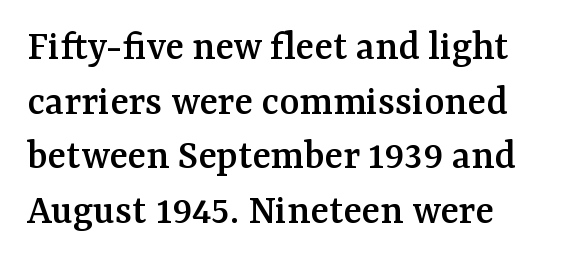
Visually the block forms a straight wall on the left and a jagged coastline on the right. The foot of each line stays bare and open. Normally led — the rows are evenly, conventionally spaced. Words appear dense and cohesive because spacing is normal. The characters display serif detailing at their extremities.
